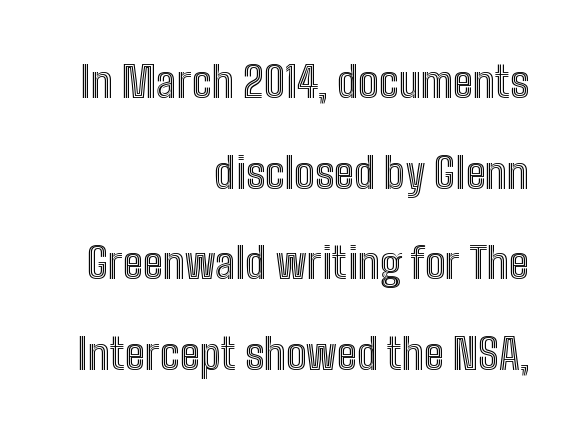
{"italic": "no", "width": "condensed", "x_height": "medium", "monospaced": "no", "underline": "no", "align": "right", "line_spacing": "loose", "line_spacing_ratio": 2.11, "letter_spacing": "normal", "letter_spacing_em": 0.0, "glyph_px": 43}
